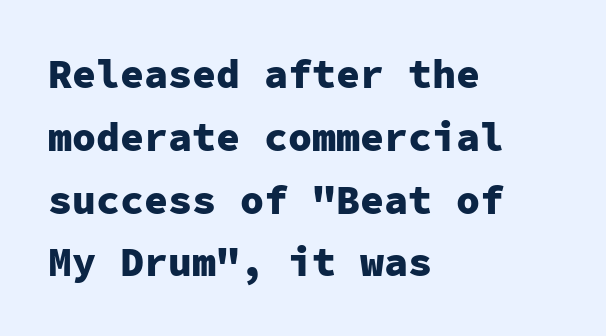
Q: Is the text bold? A: Yes.
Q: Is the text italic (slanted)? A: No, it is upright.
Q: Is the typeface a serif or a sans-serif typeface? A: Sans-serif.
Q: Is the text underlined? A: No.
Q: How is the paragraph aligned? A: Left-aligned.
Q: Is the spacing between letters normal or unusually wide? A: Normal.
Q: Is the spacing between lines tight, normal or loose? A: Normal.
Q: Width (condensed, normal, or wide)? A: Normal.
Q: Stroke contrast? A: Low.
Q: x-height? A: Medium.
Q: Monospaced? A: Yes.
